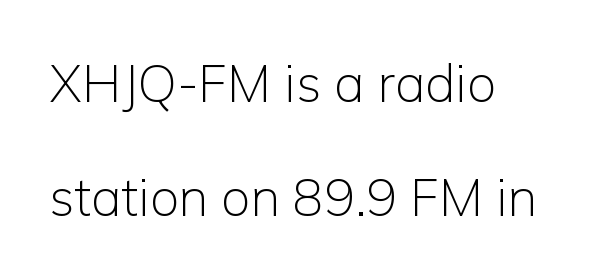
One-word summary of the alignment: left. Weight: in the light-to-regular range. Spacing verdict: proportional, widths tailored to each character. Standard letterfit; no display-style spreading of the glyphs. You can tell it's not italic because the verticals are truly vertical.
